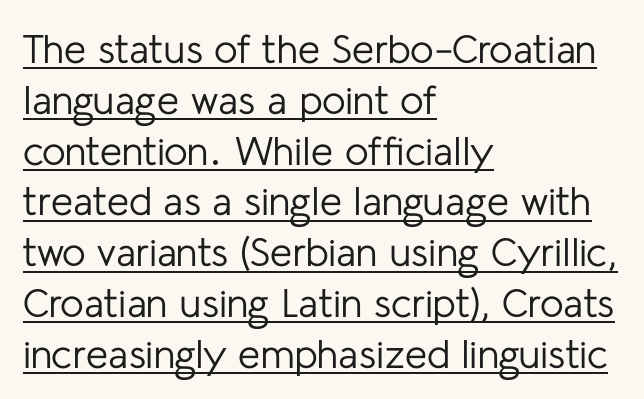
Q: Is the text bold? A: No.
Q: Is the text italic (slanted)? A: No, it is upright.
Q: Is the typeface a serif or a sans-serif typeface? A: Sans-serif.
Q: Is the text underlined? A: Yes.
Q: How is the paragraph aligned? A: Left-aligned.
Q: Is the spacing between letters normal or unusually wide? A: Normal.
Q: Is the spacing between lines tight, normal or loose? A: Normal.
Q: Width (condensed, normal, or wide)? A: Normal.
Q: Stroke contrast? A: Low.
Q: x-height? A: Medium.
Q: Monospaced? A: No.
